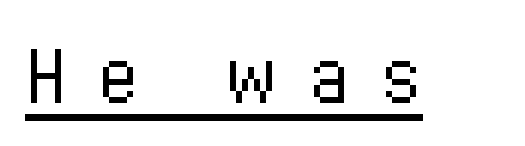
{"italic": "no", "bold": "no", "weight": "regular", "width": "condensed", "stroke_contrast": "low", "x_height": "medium", "monospaced": "no", "underline": "yes", "letter_spacing": "wide", "letter_spacing_em": 0.44, "glyph_px": 69}
